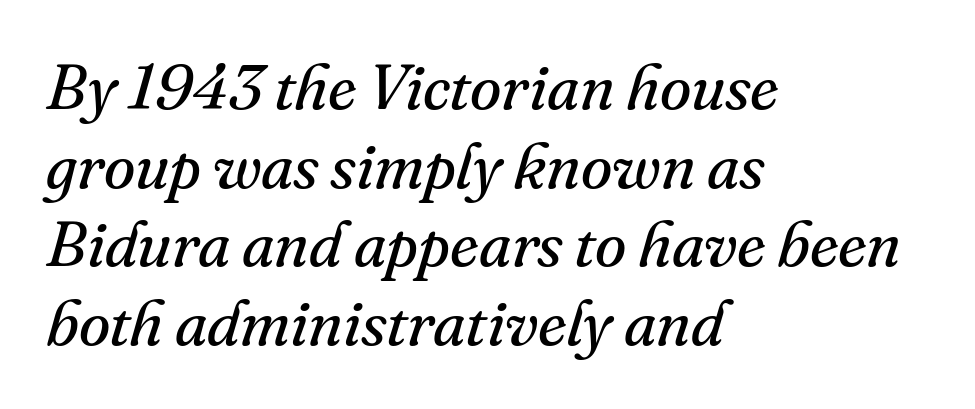
{"serif": "yes", "italic": "yes", "lean": "right", "slant_degrees": 16, "bold": "no", "weight": "regular", "width": "normal", "stroke_contrast": "medium", "x_height": "small", "monospaced": "no", "underline": "no", "align": "left", "line_spacing_ratio": 1.23, "letter_spacing": "normal", "letter_spacing_em": 0.0, "glyph_px": 64}
